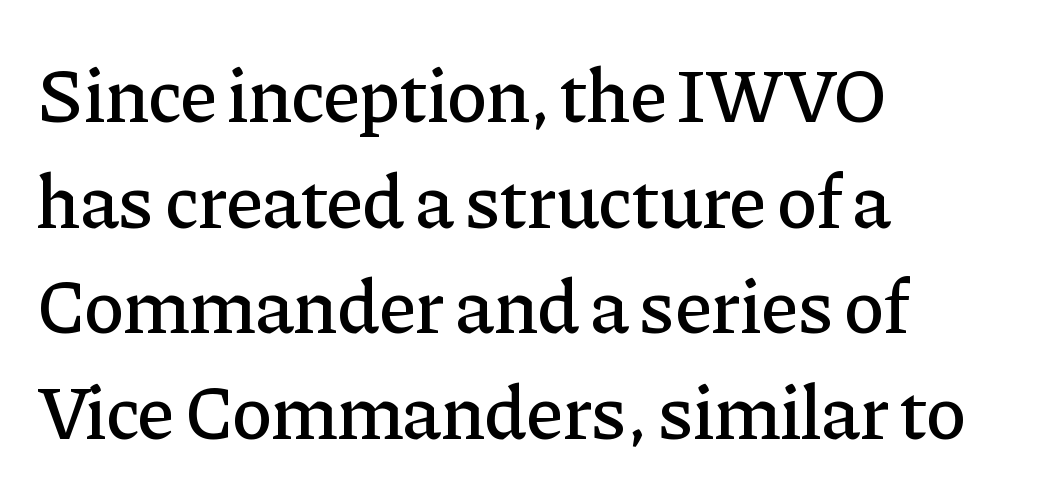
{"serif": "yes", "italic": "no", "width": "normal", "stroke_contrast": "low", "x_height": "medium", "monospaced": "no", "underline": "no", "align": "left", "line_spacing": "normal", "line_spacing_ratio": 1.39, "letter_spacing": "normal", "letter_spacing_em": 0.0, "glyph_px": 76}
